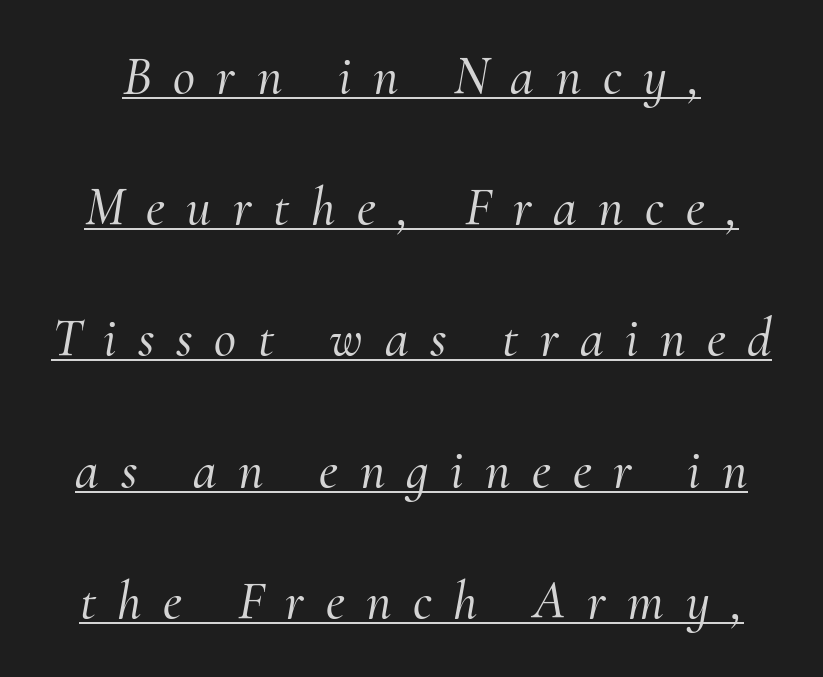
Q: Is the text italic (slanted)? A: Yes, it leans right by about 10 degrees.
Q: Is the typeface a serif or a sans-serif typeface? A: Serif.
Q: Is the text underlined? A: Yes.
Q: Is the spacing between letters normal or unusually wide? A: Unusually wide.
Q: Is the spacing between lines tight, normal or loose? A: Loose.
Q: Width (condensed, normal, or wide)? A: Normal.
Q: Stroke contrast? A: Medium.
Q: x-height? A: Small.
Q: Monospaced? A: No.
